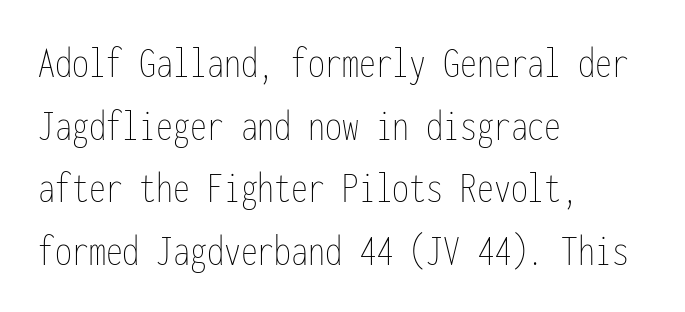
The image shows 45 px thin, condensed type, upright, monospaced; set left-aligned, normal line spacing (1.39x), normal letter spacing, not underlined; low stroke contrast and a medium x-height.
